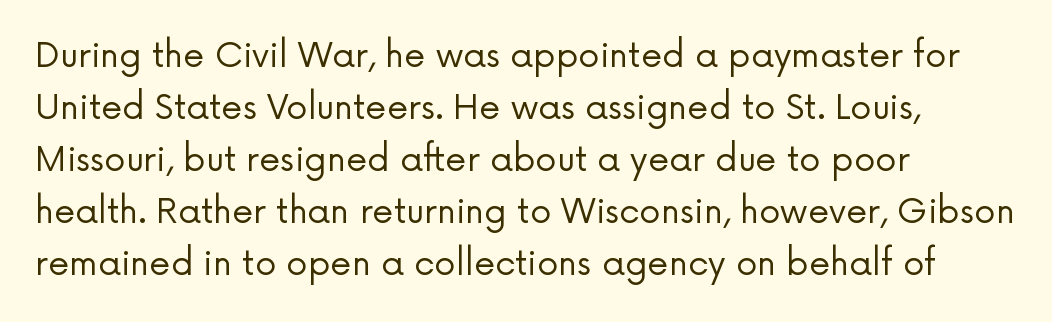
{"serif": "no", "italic": "no", "bold": "no", "weight": "regular", "width": "normal", "stroke_contrast": "low", "x_height": "medium", "monospaced": "no", "underline": "no", "align": "left", "line_spacing": "normal", "line_spacing_ratio": 1.53, "letter_spacing": "normal", "letter_spacing_em": 0.0, "glyph_px": 34}
